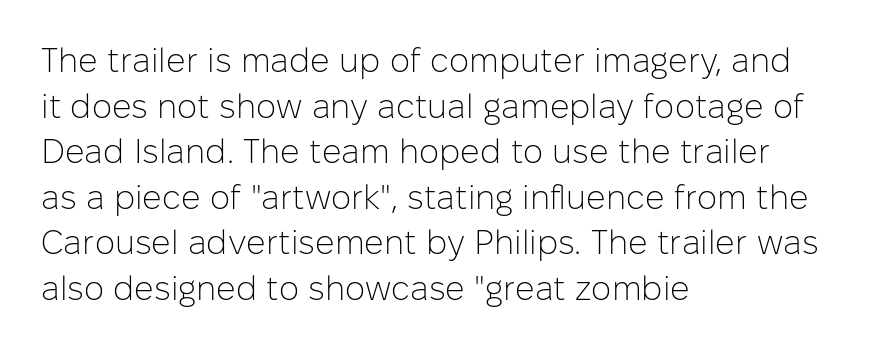
Q: Is the text bold? A: No.
Q: Is the text italic (slanted)? A: No, it is upright.
Q: Is the typeface a serif or a sans-serif typeface? A: Sans-serif.
Q: Is the text underlined? A: No.
Q: How is the paragraph aligned? A: Left-aligned.
Q: Is the spacing between letters normal or unusually wide? A: Normal.
Q: Is the spacing between lines tight, normal or loose? A: Normal.
Q: Width (condensed, normal, or wide)? A: Normal.
Q: Stroke contrast? A: Low.
Q: x-height? A: Medium.
Q: Monospaced? A: No.
